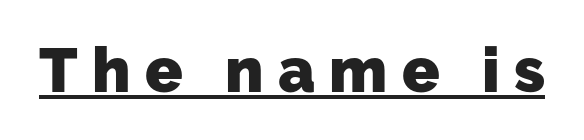
The image shows 62 px heavy sans-serif type; set unusually wide letter spacing (+0.23 em), underlined; low stroke contrast and a medium x-height.
